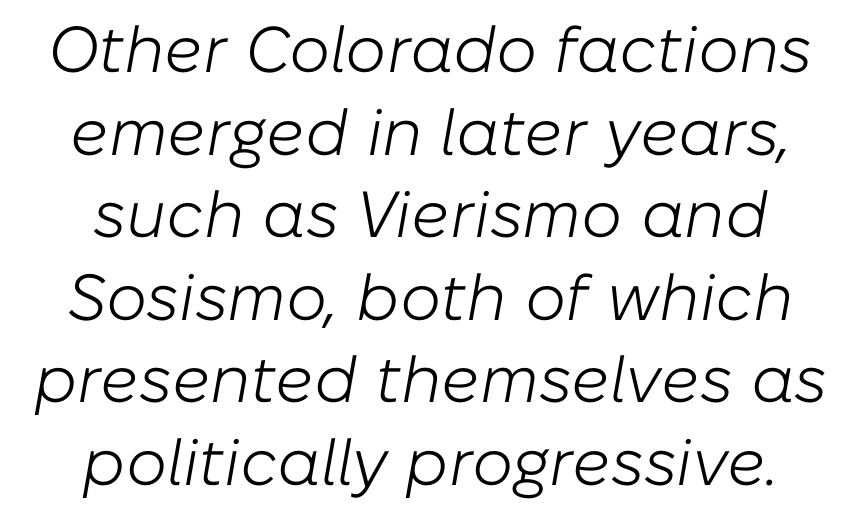
The image shows 65 px light type, italic (leaning right); set normal line spacing (1.27x), normal letter spacing, not underlined; low stroke contrast and a medium x-height.
